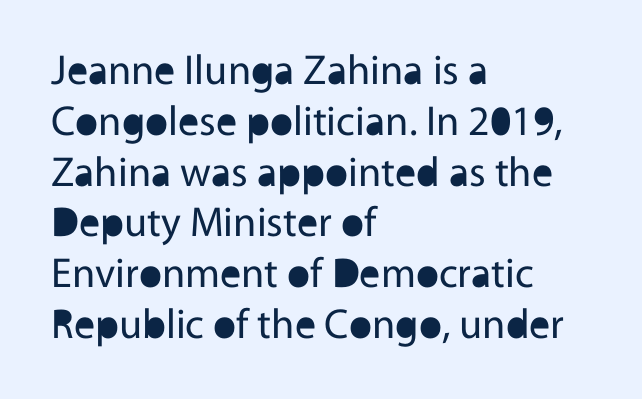
Varying glyph widths throughout — classic text-font behaviour. Nobody touched the tracking dial on this one. Beneath every word, the page is bare. Serif or sans? Sans — the stroke terminals are bare. The face looks like a standard text weight, possibly lighter.
